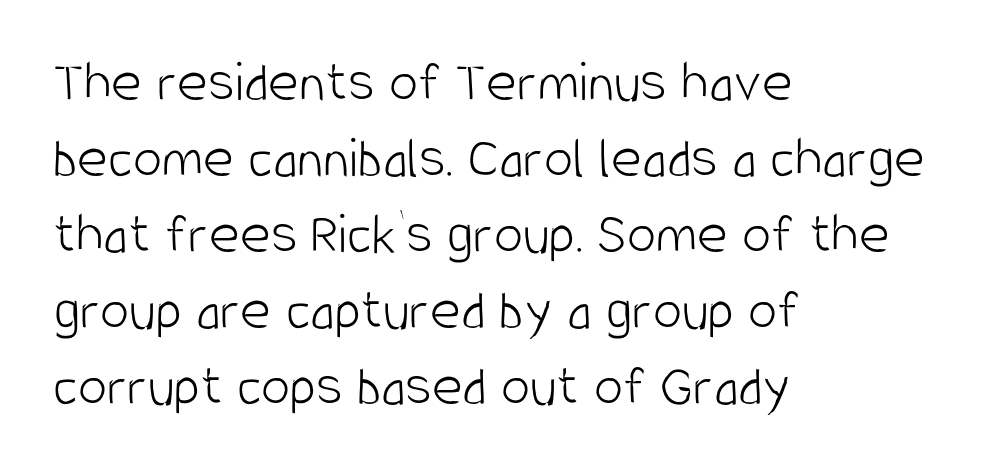
The image shows 59 px light, condensed sans-serif type, upright; set left-aligned, normal line spacing (1.29x), normal letter spacing, not underlined; low stroke contrast and a large x-height.
